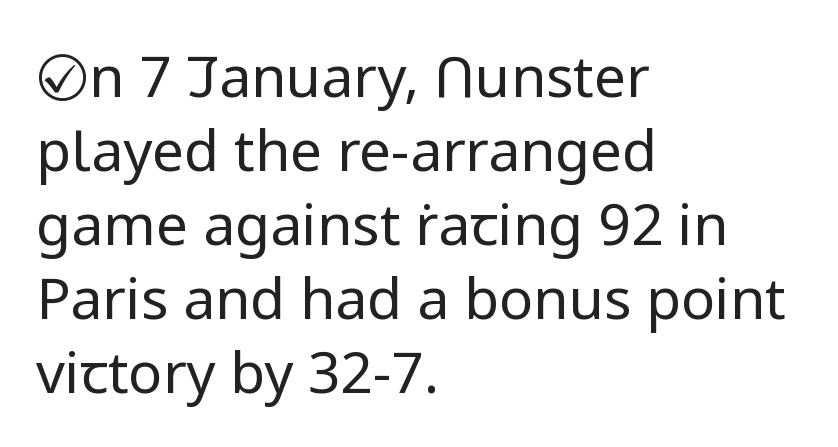
Q: Is the text bold? A: No.
Q: Is the text italic (slanted)? A: No, it is upright.
Q: Is the typeface a serif or a sans-serif typeface? A: Sans-serif.
Q: Is the text underlined? A: No.
Q: How is the paragraph aligned? A: Left-aligned.
Q: Is the spacing between letters normal or unusually wide? A: Normal.
Q: Is the spacing between lines tight, normal or loose? A: Normal.
Q: Width (condensed, normal, or wide)? A: Normal.
Q: Stroke contrast? A: Low.
Q: x-height? A: Medium.
Q: Monospaced? A: No.
